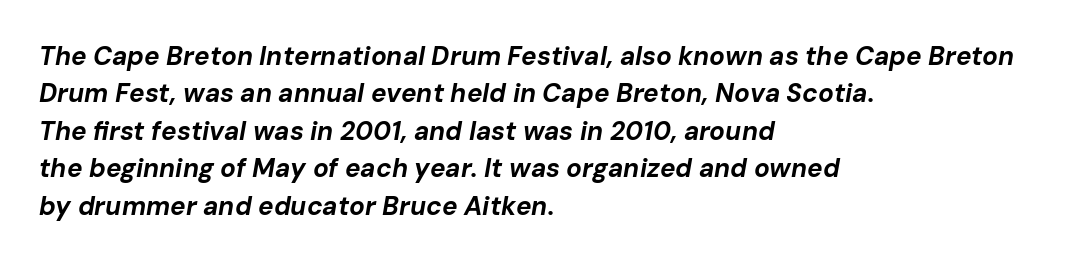
Q: Is the text bold? A: Yes.
Q: Is the text italic (slanted)? A: Yes, it leans right by about 10 degrees.
Q: Is the text underlined? A: No.
Q: How is the paragraph aligned? A: Left-aligned.
Q: Is the spacing between letters normal or unusually wide? A: Normal.
Q: Is the spacing between lines tight, normal or loose? A: Normal.
